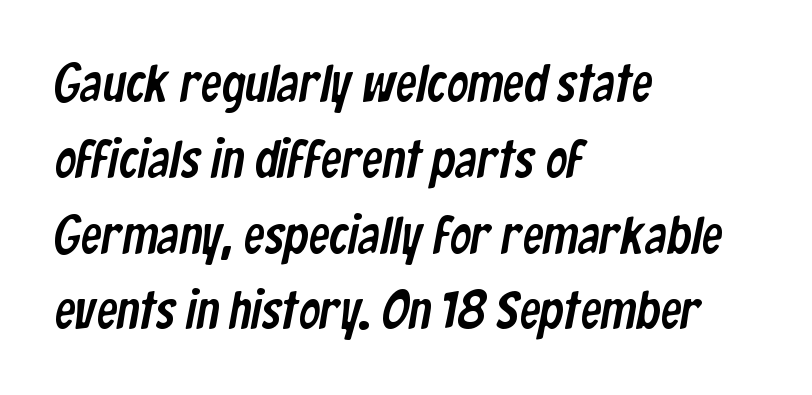
{"serif": "no", "width": "condensed", "stroke_contrast": "low", "x_height": "medium", "monospaced": "no", "underline": "no", "align": "left", "line_spacing": "normal", "line_spacing_ratio": 1.43, "letter_spacing": "normal", "letter_spacing_em": 0.0, "glyph_px": 53}
